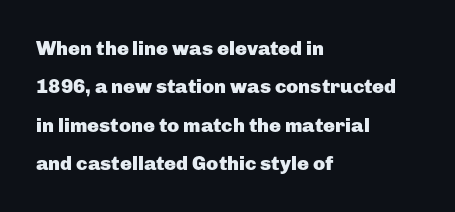
Q: Is the text bold? A: Yes.
Q: Is the text italic (slanted)? A: No, it is upright.
Q: Is the text underlined? A: No.
Q: How is the paragraph aligned? A: Left-aligned.
Q: Is the spacing between letters normal or unusually wide? A: Normal.
Q: Is the spacing between lines tight, normal or loose? A: Loose.
